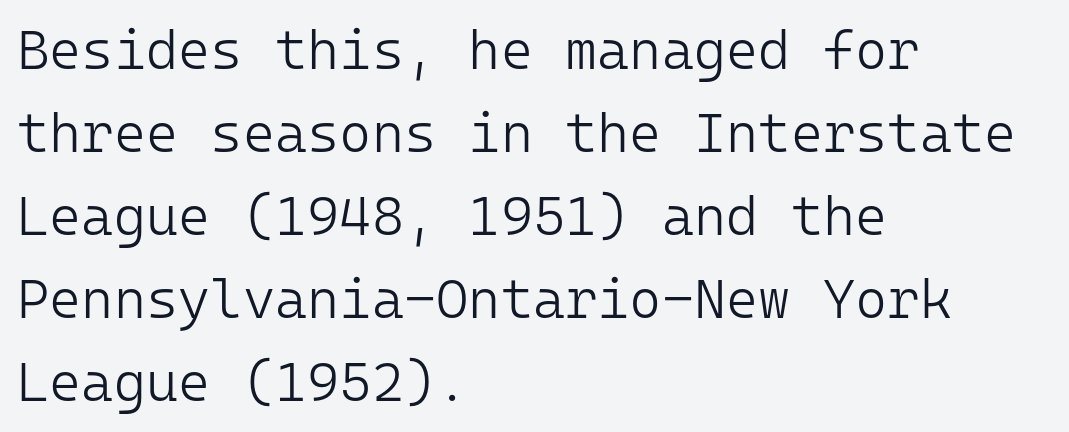
{"serif": "no", "italic": "no", "bold": "no", "weight": "light", "width": "normal", "stroke_contrast": "low", "x_height": "medium", "monospaced": "yes", "underline": "no", "align": "left", "line_spacing": "normal", "line_spacing_ratio": 1.51, "letter_spacing": "normal", "letter_spacing_em": 0.0, "glyph_px": 55}
